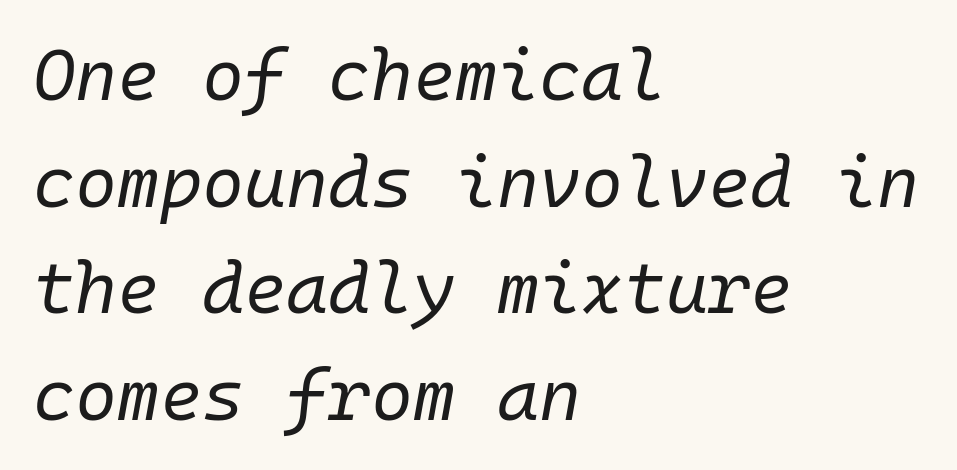
The image shows 72 px regular-weight type, italic (leaning right), monospaced; set left-aligned, normal line spacing (1.48x), normal letter spacing, not underlined; low stroke contrast and a medium x-height.
